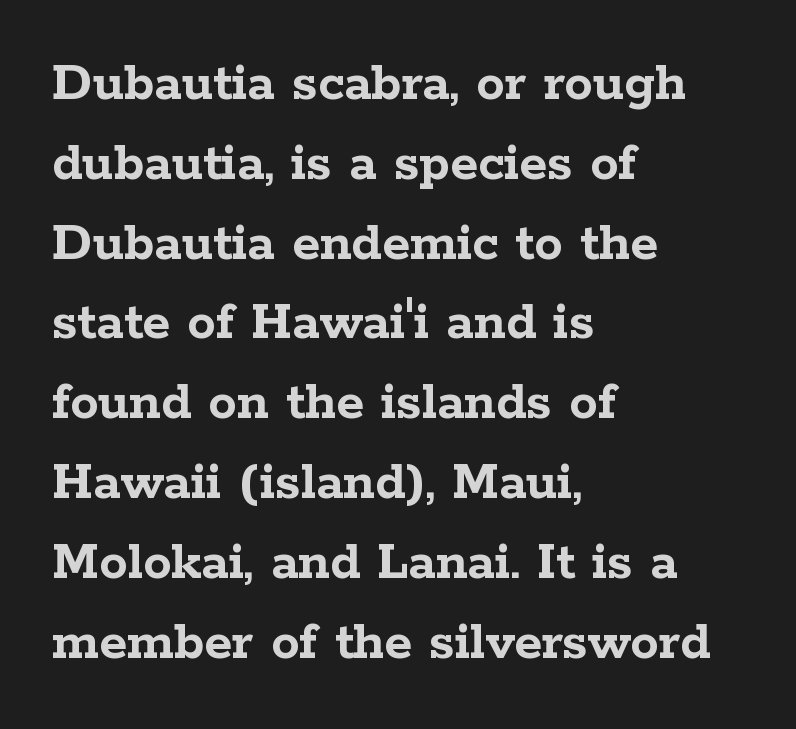
Q: Is the text bold? A: Yes.
Q: Is the text italic (slanted)? A: No, it is upright.
Q: Is the typeface a serif or a sans-serif typeface? A: Serif.
Q: Is the text underlined? A: No.
Q: How is the paragraph aligned? A: Left-aligned.
Q: Is the spacing between letters normal or unusually wide? A: Normal.
Q: Is the spacing between lines tight, normal or loose? A: Normal.
Q: Width (condensed, normal, or wide)? A: Wide.
Q: Stroke contrast? A: Low.
Q: x-height? A: Medium.
Q: Monospaced? A: No.
